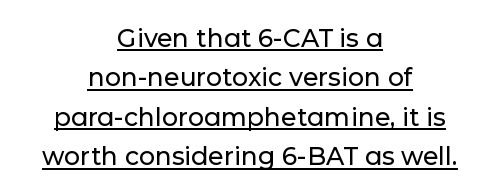
The image shows 25 px text type, upright; set centered, normal line spacing (1.58x), normal letter spacing, underlined.
